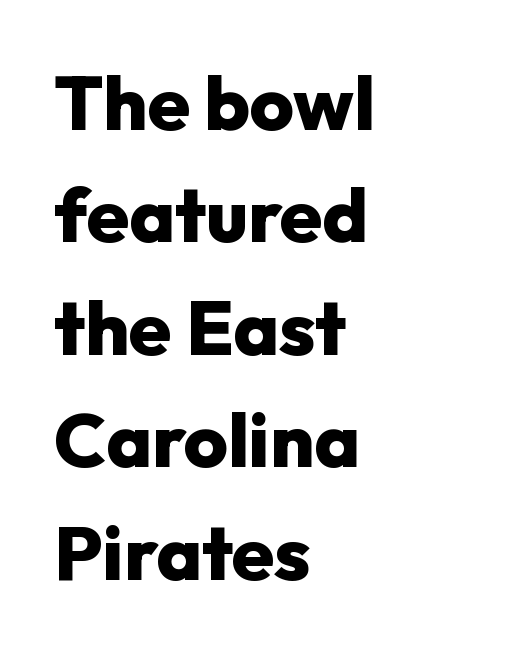
The image shows 76 px heavy sans-serif type, upright; set left-aligned, normal line spacing (1.48x), normal letter spacing, not underlined; low stroke contrast and a medium x-height.
